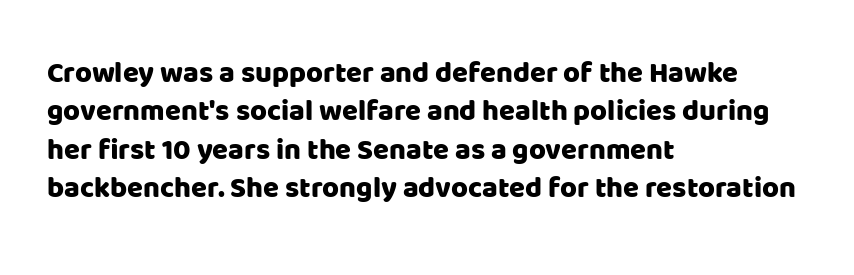
Q: Is the text italic (slanted)? A: No, it is upright.
Q: Is the typeface a serif or a sans-serif typeface? A: Sans-serif.
Q: Is the text underlined? A: No.
Q: How is the paragraph aligned? A: Left-aligned.
Q: Is the spacing between letters normal or unusually wide? A: Normal.
Q: Is the spacing between lines tight, normal or loose? A: Normal.
Q: Width (condensed, normal, or wide)? A: Normal.
Q: Stroke contrast? A: Low.
Q: x-height? A: Large.
Q: Monospaced? A: No.
